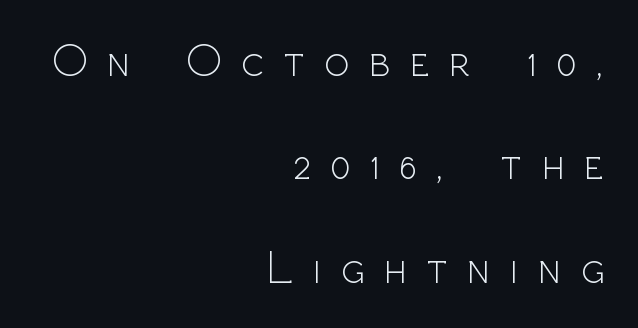
The tracking jumps out immediately: characters are airy and widely separated. In terms of letterform style, serifs are entirely absent. Is there much room between lines? Yes — plenty of vertical air separates them. Descenders are the only things crossing below the line. No italicization has been applied; the sample stays upright. Weight: regular or lighter.
